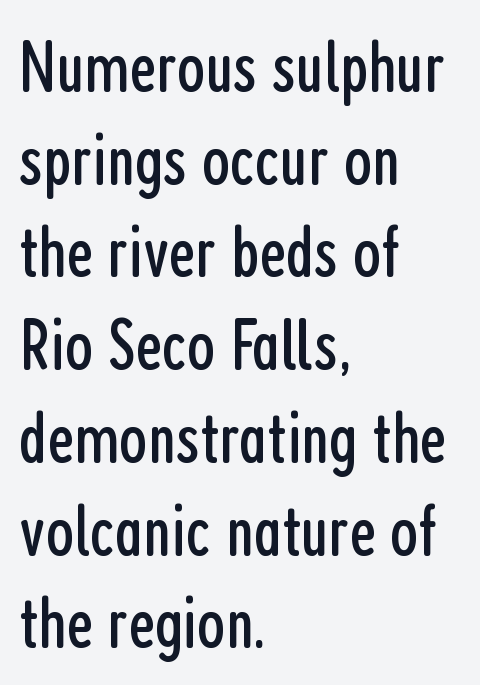
Q: Is the text bold? A: No.
Q: Is the text italic (slanted)? A: No, it is upright.
Q: Is the typeface a serif or a sans-serif typeface? A: Sans-serif.
Q: Is the text underlined? A: No.
Q: How is the paragraph aligned? A: Left-aligned.
Q: Is the spacing between letters normal or unusually wide? A: Normal.
Q: Is the spacing between lines tight, normal or loose? A: Normal.
Q: Width (condensed, normal, or wide)? A: Condensed.
Q: Stroke contrast? A: Low.
Q: x-height? A: Medium.
Q: Monospaced? A: No.
